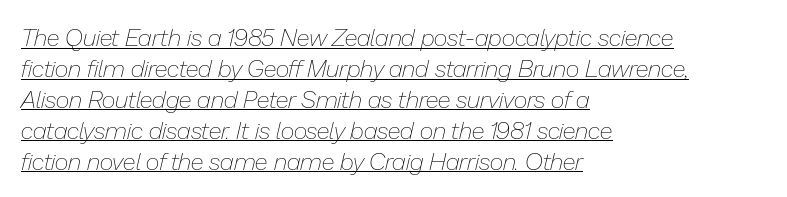
The passage shown is underscored from start to finish. A typesetter would call this leading conventional body-copy spacing. The tracking reads as untouched default to a designer's eye. Designer's note — italics engaged. The typeface has the unassuming heft of standard copy or less.
